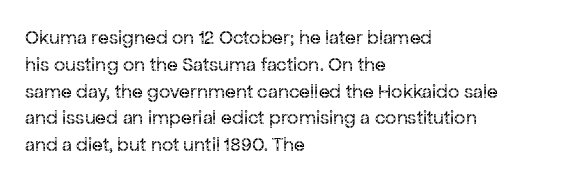
The image shows 20 px text type, upright; set left-aligned, normal line spacing (1.34x), normal letter spacing, not underlined.
